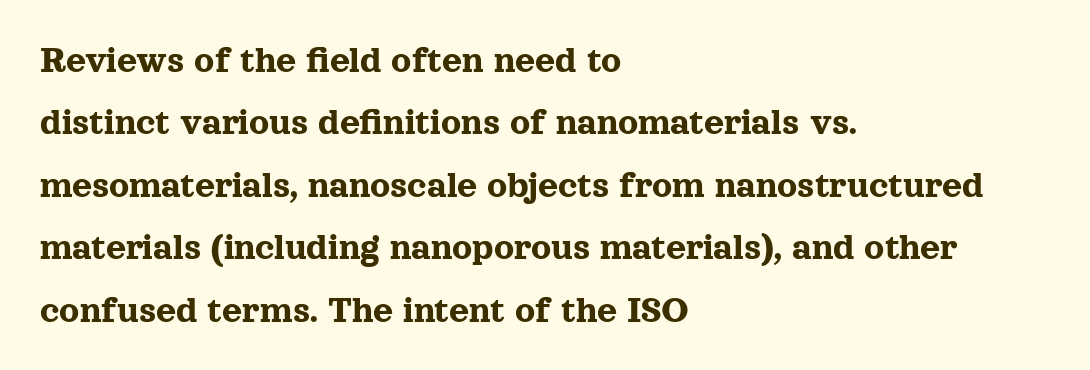
The image shows 39 px serif type, upright; set left-aligned, normal line spacing (1.6x), normal letter spacing, not underlined; a medium x-height.
